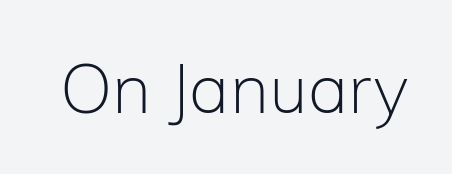
Q: Is the text bold? A: No.
Q: Is the text italic (slanted)? A: No, it is upright.
Q: Is the typeface a serif or a sans-serif typeface? A: Sans-serif.
Q: Is the text underlined? A: No.
Q: Is the spacing between letters normal or unusually wide? A: Normal.
Q: Width (condensed, normal, or wide)? A: Normal.
Q: Stroke contrast? A: Low.
Q: x-height? A: Medium.
Q: Monospaced? A: No.
